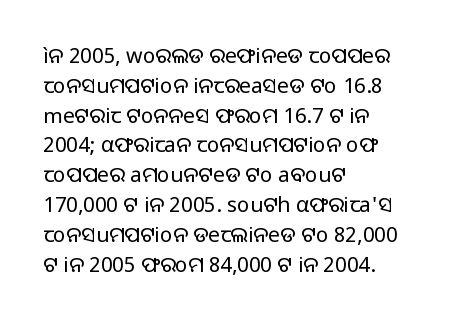
The image shows 21 px text type, upright; set left-aligned, normal line spacing (1.42x), normal letter spacing, not underlined.
